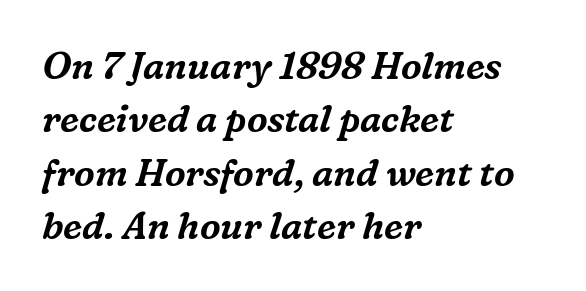
{"serif": "yes", "italic": "yes", "lean": "right", "slant_degrees": 16, "width": "normal", "stroke_contrast": "medium", "x_height": "medium", "monospaced": "no", "underline": "no", "align": "left", "line_spacing": "normal", "line_spacing_ratio": 1.44, "letter_spacing": "normal", "letter_spacing_em": 0.0, "glyph_px": 37}
